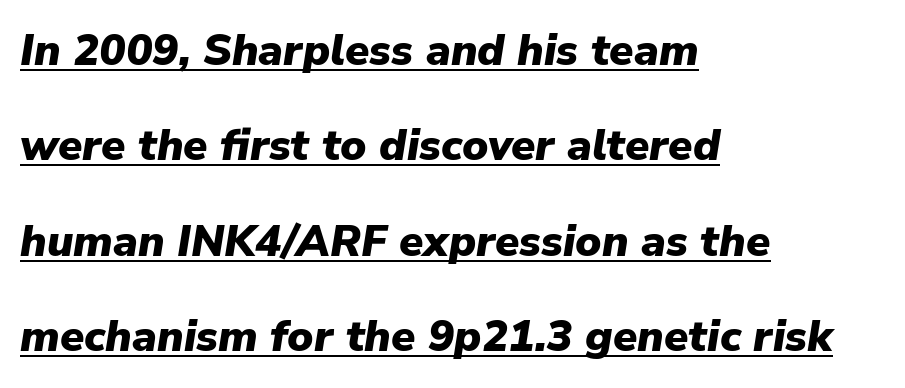
The image shows 44 px heavy type, italic (leaning right); set left-aligned, loose line spacing (2.17x), normal letter spacing, underlined; low stroke contrast and a medium x-height.
